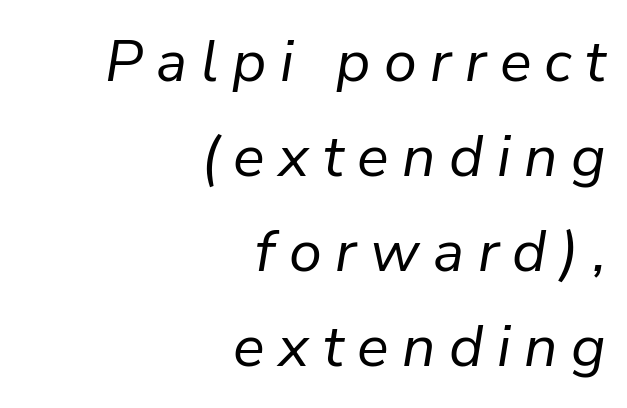
The image shows 59 px regular-weight type, italic (leaning right); set right-aligned, normal line spacing (1.61x), unusually wide letter spacing (+0.23 em), not underlined; low stroke contrast and a medium x-height.
